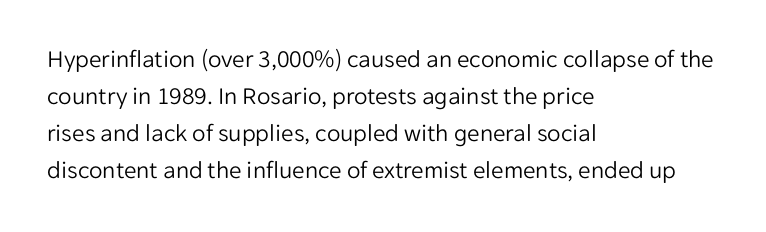
A typesetter would call this leading conventional body-copy spacing. Descender tails drop into unmarked territory. Visually the block forms a straight wall on the left and a jagged coastline on the right. Do the letters lean? They stand straight.
